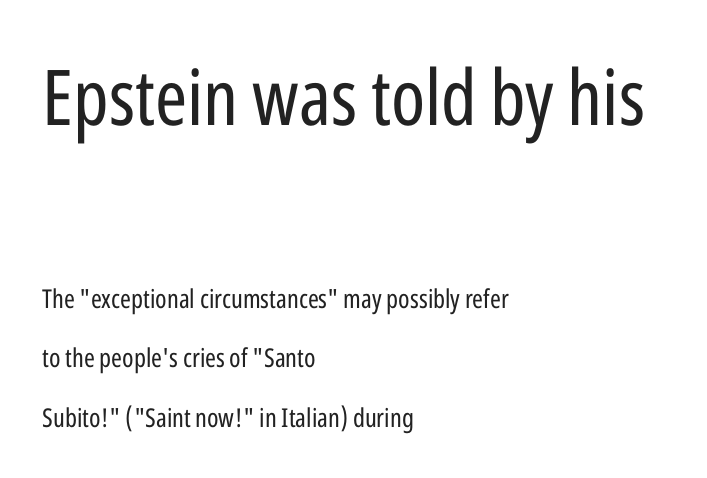
The line-height multiplier appears high, well above default. Typesetter's note — upper block bumped up in size, lower block left smaller. Leftover space on each line is placed entirely after the last word. Descenders hang freely into open space.
